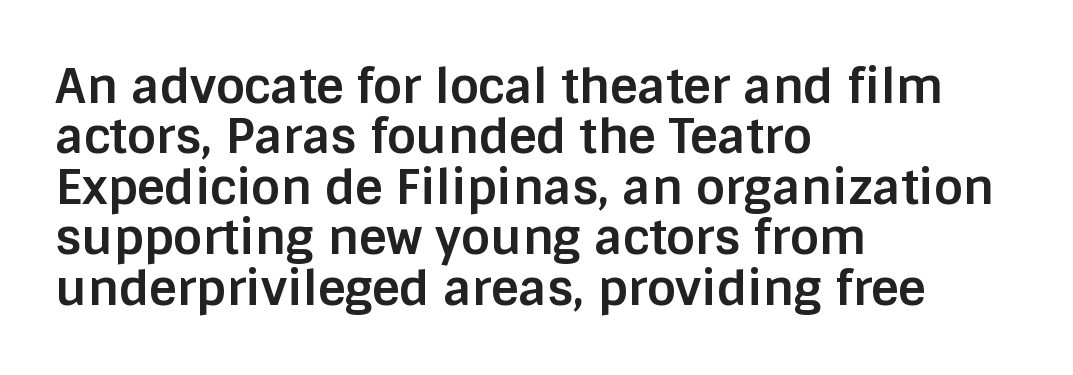
The image shows 48 px bold sans-serif type, upright; set left-aligned, tight line spacing (1.05x), normal letter spacing, not underlined; low stroke contrast and a large x-height.
